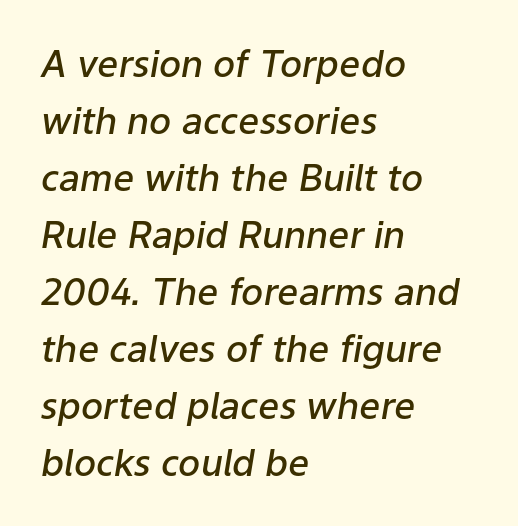
The image shows 37 px semibold type, italic (leaning right); set left-aligned, normal line spacing (1.54x), normal letter spacing, not underlined; low stroke contrast and a medium x-height.
